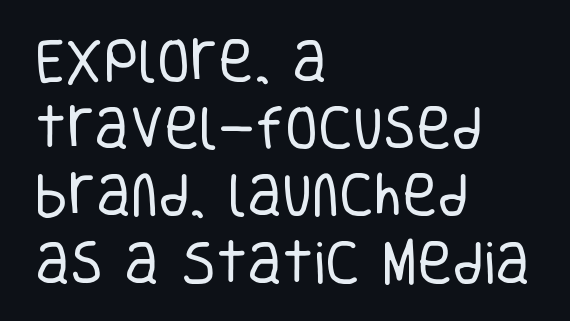
The image shows 48 px regular-weight, condensed sans-serif type, upright; set left-aligned, normal line spacing (1.4x), normal letter spacing, not underlined; low stroke contrast and a large x-height.
